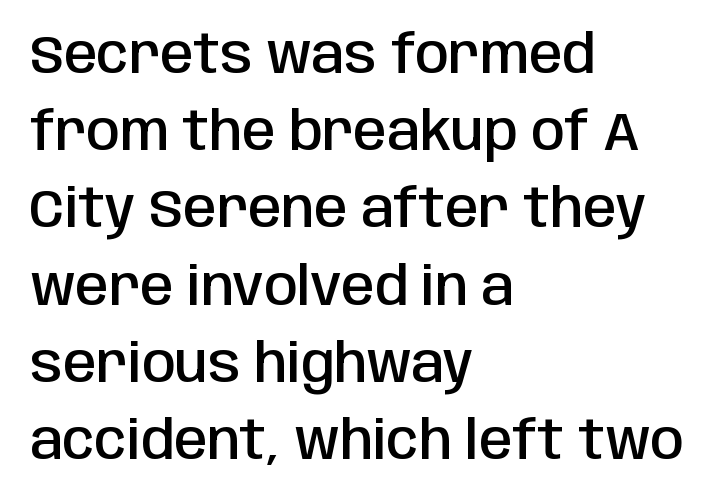
Weight check: semibold — heavier than regular, not quite bold. Descenders are the only things crossing below the line. Italic: no, the glyphs are upright roman. Nothing sits at the stroke ends, so this counts as sans-serif. Each word holds together tightly as a unit, with standard inter-letter gaps.
